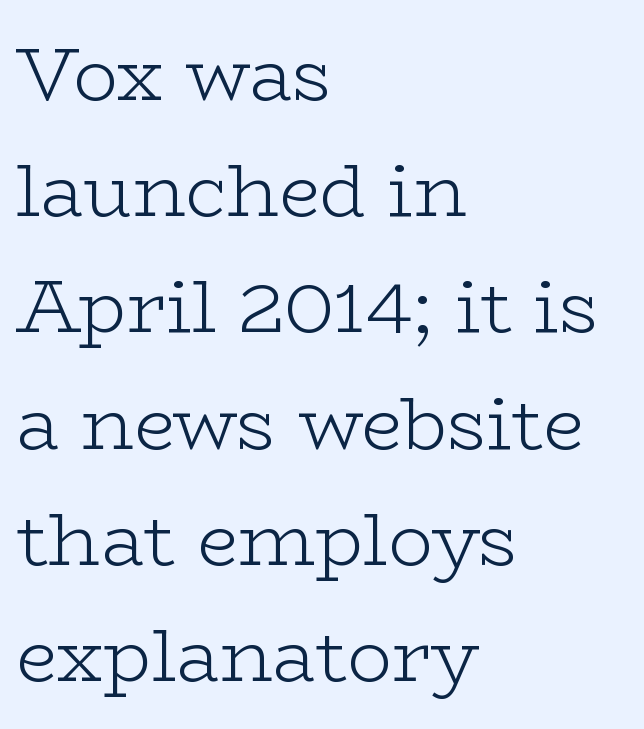
Q: Is the text bold? A: No.
Q: Is the text italic (slanted)? A: No, it is upright.
Q: Is the typeface a serif or a sans-serif typeface? A: Serif.
Q: Is the text underlined? A: No.
Q: How is the paragraph aligned? A: Left-aligned.
Q: Is the spacing between letters normal or unusually wide? A: Normal.
Q: Is the spacing between lines tight, normal or loose? A: Normal.
Q: Width (condensed, normal, or wide)? A: Wide.
Q: Stroke contrast? A: Low.
Q: x-height? A: Medium.
Q: Monospaced? A: No.
